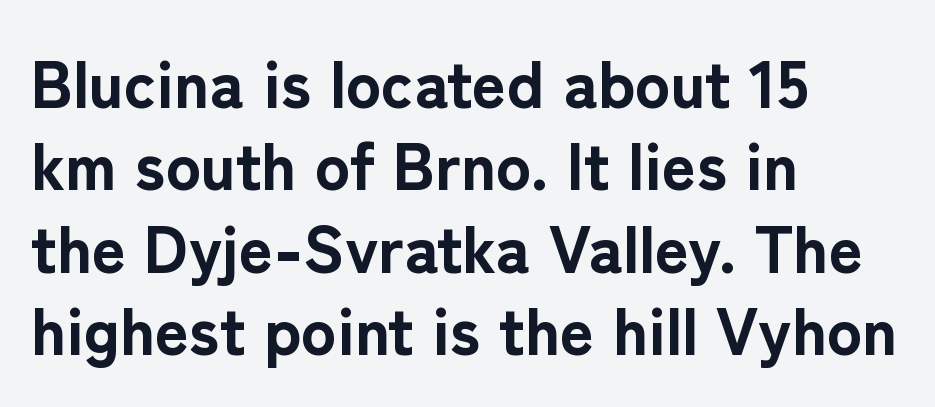
The typesetting leans heavy: a genuine bold. Typeset ragged right — the left edge is the straight one. The line-height multiplier appears to be the usual default. Here the designer chose a conventional face with non-uniform glyph widths. The text was rendered using a sans face with plain stroke endings.
